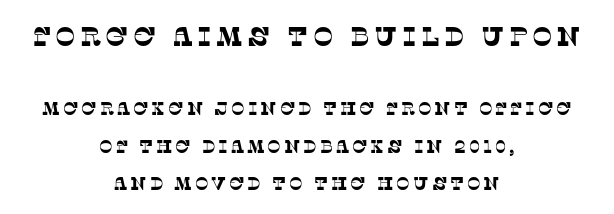
Q: Is the text underlined? A: No.
Q: How is the paragraph aligned? A: Centered.
Q: Is the spacing between lines tight, normal or loose? A: Loose.
Q: Which block of text is set in a larger size, the first (top) or the second (bottom)? A: The first (top) one.
